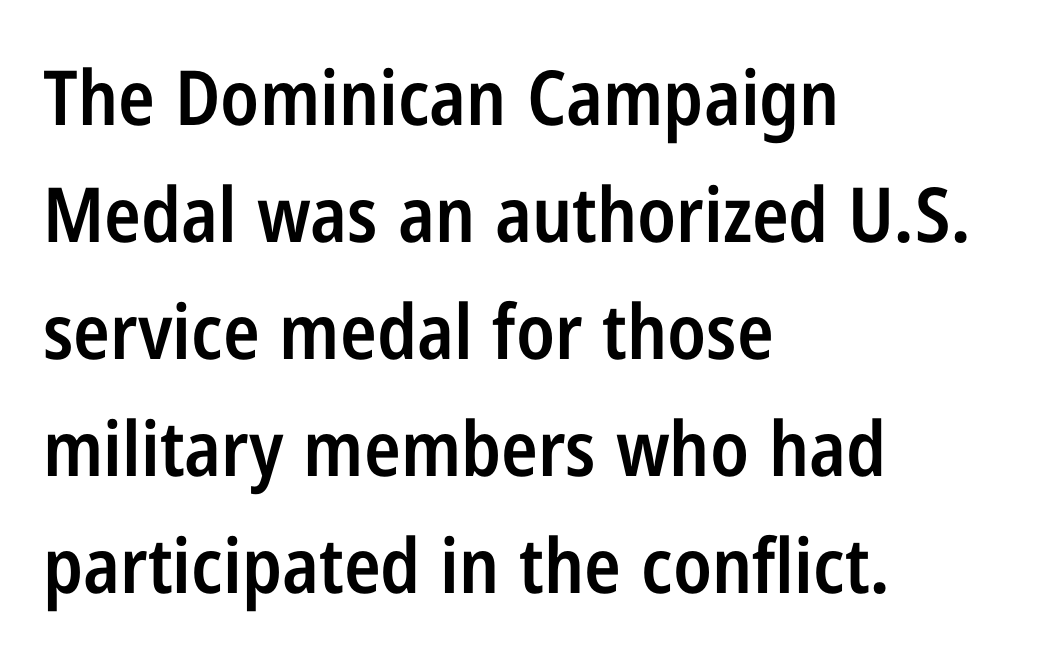
Leading: standard. How heavy is the stroke? Medium-heavy — a semibold, shy of bold. Is there any slant? The stems are plumb. Check under the words: just untouched page. Character widths vary here, with narrow letters taking less room than wide ones. These lines stack with their left ends in a neat column.
